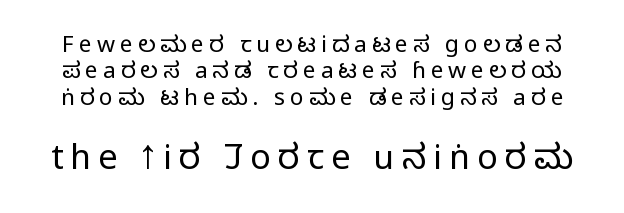
Is this a fixed-width face? No — the glyphs have proportional, varying widths. This rendering employs a face without finishing strokes, i.e., a sans-serif. The typeface has the unassuming heft of standard copy or less. Descenders are the only things crossing below the line. Which chunk is bigger? The second one — the bottom block dwarfs the top.
